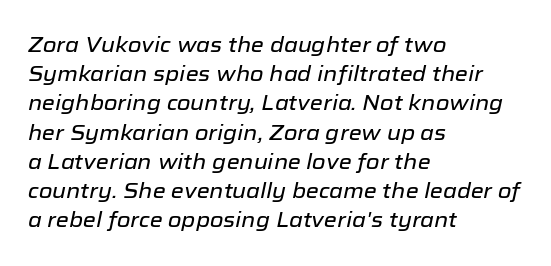
Q: Is the text italic (slanted)? A: Yes, it leans right by about 12 degrees.
Q: Is the text underlined? A: No.
Q: How is the paragraph aligned? A: Left-aligned.
Q: Is the spacing between letters normal or unusually wide? A: Normal.
Q: Is the spacing between lines tight, normal or loose? A: Normal.
